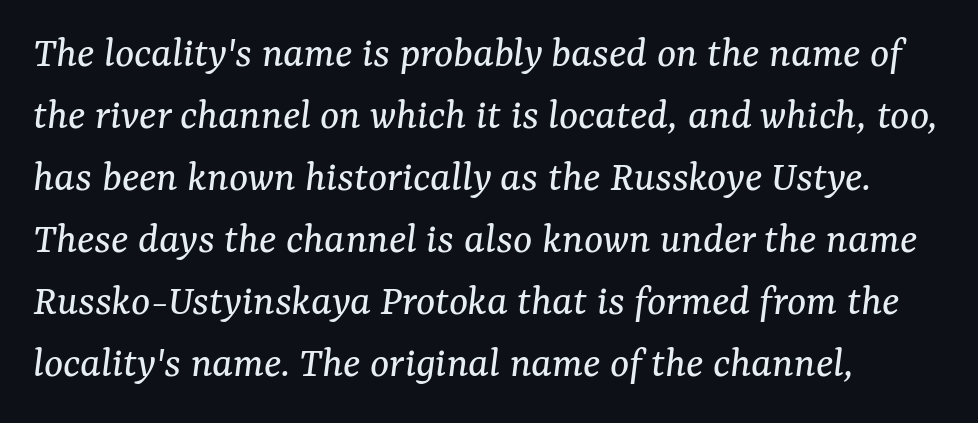
The image shows 45 px regular-weight serif type, italic (leaning right); set normal line spacing (1.38x), normal letter spacing, not underlined; medium stroke contrast and a medium x-height.
